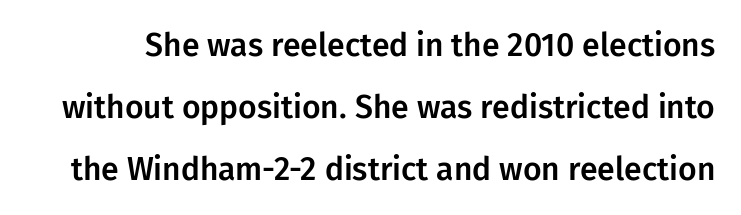
Q: Is the text italic (slanted)? A: No, it is upright.
Q: Is the typeface a serif or a sans-serif typeface? A: Sans-serif.
Q: Is the text underlined? A: No.
Q: Is the spacing between letters normal or unusually wide? A: Normal.
Q: Is the spacing between lines tight, normal or loose? A: Loose.
Q: Width (condensed, normal, or wide)? A: Normal.
Q: Stroke contrast? A: Low.
Q: x-height? A: Medium.
Q: Monospaced? A: No.
